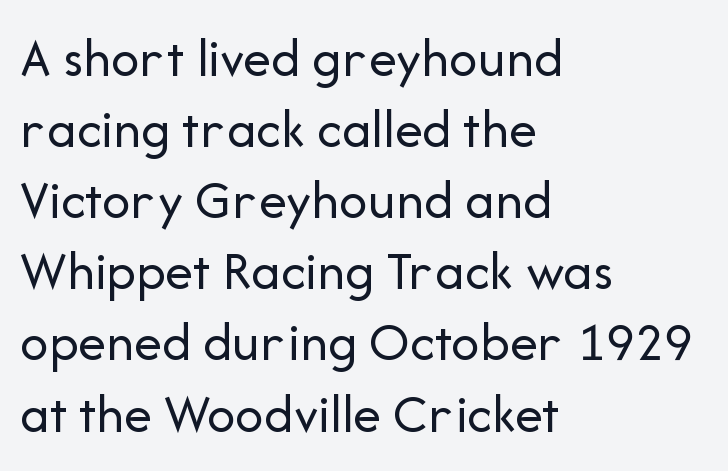
The image shows 56 px regular-weight sans-serif type, upright; set left-aligned, normal line spacing (1.27x), normal letter spacing, not underlined; low stroke contrast and a medium x-height.
